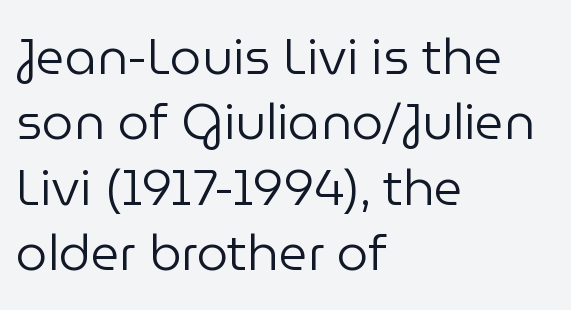
No italicization has been applied; the sample stays upright. Has an underline been added? It has not. The designer left line spacing at the default. Look at the bottom of the vertical strokes: they stop flat, with no serifs. Does extra space separate the letters? No, they use regular spacing. Proportional: the letters do not fall into vertical columns.
